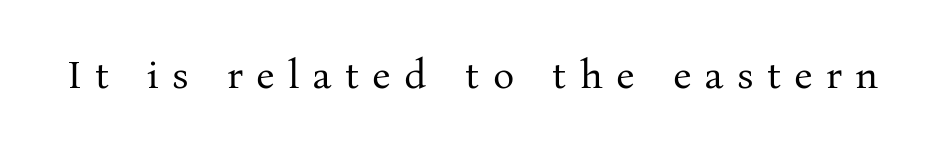
The image shows 40 px regular-weight serif type, upright; set unusually wide letter spacing (+0.33 em), not underlined; medium stroke contrast and a medium x-height.
